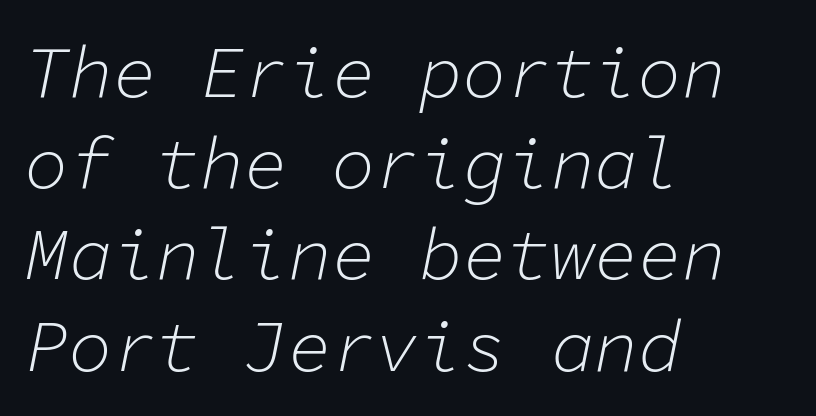
The image shows 73 px light type, italic (leaning right), monospaced; set left-aligned, normal line spacing (1.25x), normal letter spacing, not underlined; low stroke contrast and a medium x-height.
